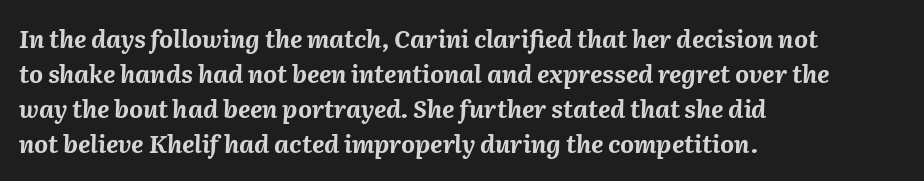
Q: Is the text bold? A: Yes.
Q: Is the text italic (slanted)? A: Yes, it leans right by about 2 degrees.
Q: Is the text underlined? A: No.
Q: How is the paragraph aligned? A: Left-aligned.
Q: Is the spacing between letters normal or unusually wide? A: Normal.
Q: Is the spacing between lines tight, normal or loose? A: Normal.
